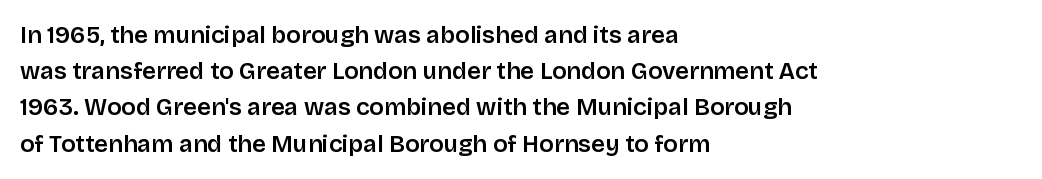
Leading: standard. Ascenders rise straight up at ninety degrees. Nobody drew a line under any word here. Here the glyphs are tracked normally, forming tight word shapes. All the whitespace from short lines collects on the right.
